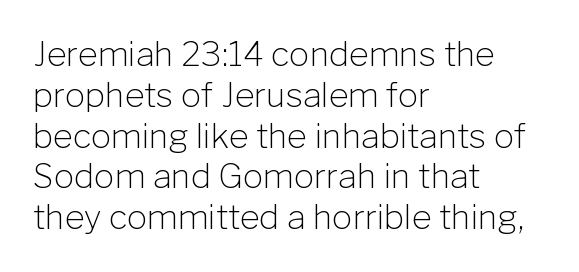
Italic? Not at all — the glyphs are vertical. Caption: face not bold, strokes unweighted. This sample is left-justified, so line endings fall wherever the words run out. Note the varied advance widths — an 'i' is clearly narrower than an 'm'. This rendering employs a face without finishing strokes, i.e., a sans-serif.
